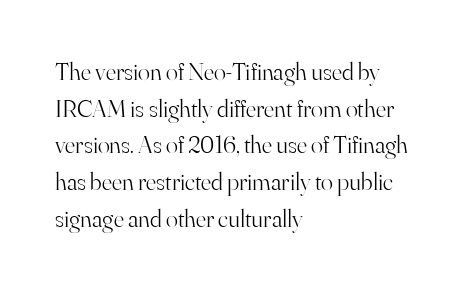
{"italic": "no", "bold": "no", "underline": "no", "align": "left", "line_spacing": "normal", "line_spacing_ratio": 1.47, "letter_spacing": "normal", "letter_spacing_em": 0.0, "glyph_px": 25}
